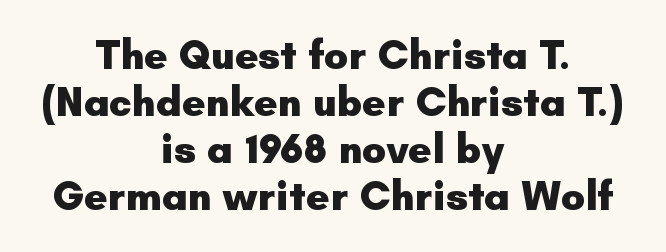
Q: Is the text bold? A: Yes.
Q: Is the text italic (slanted)? A: No, it is upright.
Q: Is the typeface a serif or a sans-serif typeface? A: Sans-serif.
Q: Is the text underlined? A: No.
Q: How is the paragraph aligned? A: Centered.
Q: Is the spacing between letters normal or unusually wide? A: Normal.
Q: Is the spacing between lines tight, normal or loose? A: Tight.
Q: Width (condensed, normal, or wide)? A: Normal.
Q: Stroke contrast? A: Low.
Q: x-height? A: Small.
Q: Monospaced? A: No.
